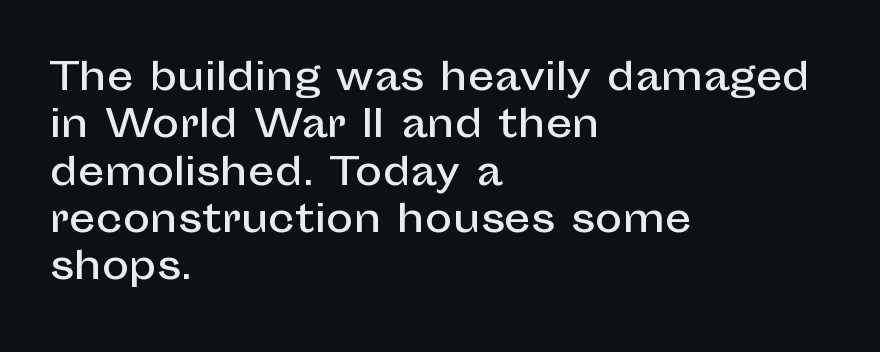
{"serif": "no", "italic": "no", "width": "normal", "stroke_contrast": "low", "x_height": "medium", "monospaced": "no", "underline": "no", "align": "left", "line_spacing": "normal", "line_spacing_ratio": 1.28, "letter_spacing": "normal", "letter_spacing_em": 0.0, "glyph_px": 37}
